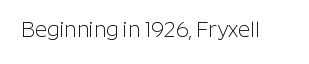
The image shows 21 px text type, upright; set normal letter spacing, not underlined.
